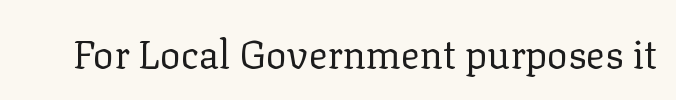
{"serif": "yes", "italic": "no", "bold": "no", "weight": "regular", "width": "normal", "stroke_contrast": "low", "x_height": "medium", "monospaced": "no", "underline": "no", "letter_spacing": "normal", "letter_spacing_em": 0.0, "glyph_px": 39}
